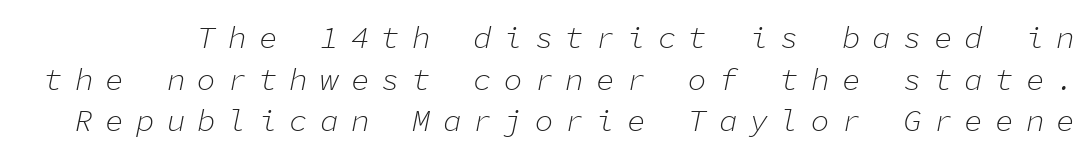
{"italic": "yes", "lean": "right", "slant_degrees": 11, "bold": "no", "weight": "light", "width": "normal", "stroke_contrast": "low", "x_height": "medium", "monospaced": "yes", "underline": "no", "line_spacing": "normal", "line_spacing_ratio": 1.34, "letter_spacing": "wide", "letter_spacing_em": 0.39, "glyph_px": 31}
